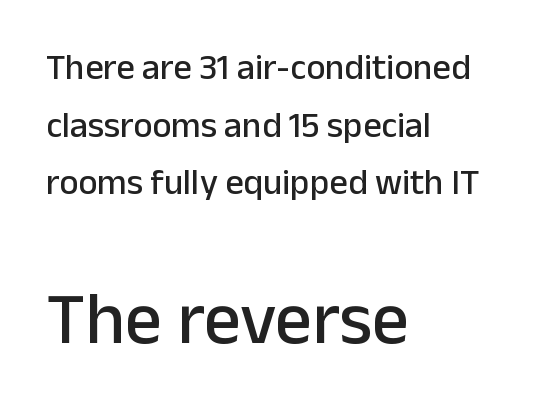
Just letters on the line, the space beneath them empty. Is there any slant? The stems are plumb. The passage shown has conventional tracking throughout. The rows are spaced the way most documents space them.
